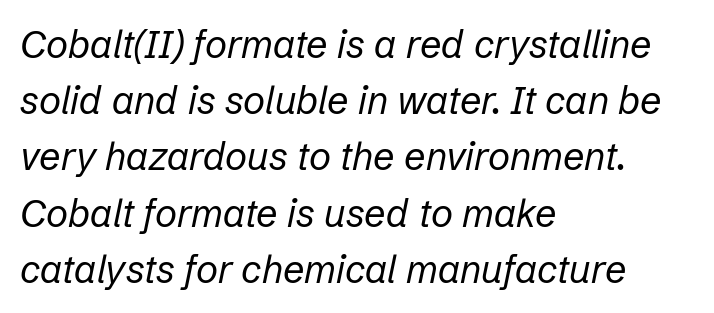
The image shows 38 px regular-weight type, italic (leaning right); set left-aligned, normal line spacing (1.48x), normal letter spacing, not underlined; low stroke contrast and a medium x-height.
